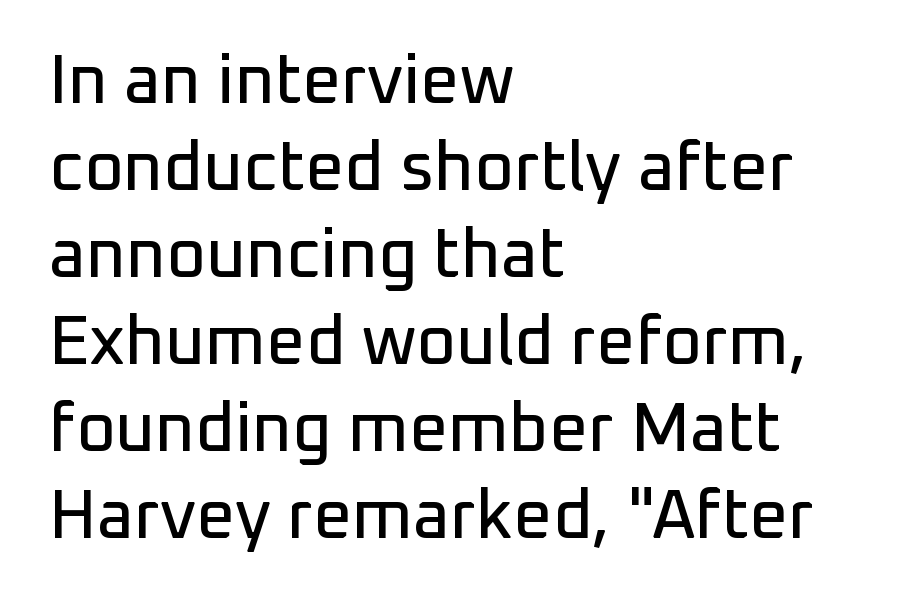
The image shows 68 px sans-serif type, upright; set left-aligned, normal line spacing (1.28x), normal letter spacing, not underlined; low stroke contrast and a medium x-height.
